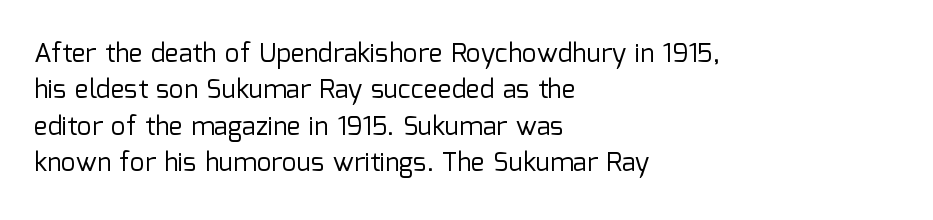
{"italic": "no", "bold": "no", "underline": "no", "align": "left", "line_spacing": "normal", "line_spacing_ratio": 1.4, "letter_spacing": "normal", "letter_spacing_em": 0.0, "glyph_px": 26}
